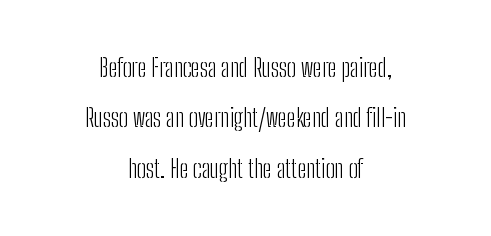
The image shows 25 px text type, upright; set centered, loose line spacing (2.02x), normal letter spacing, not underlined.
